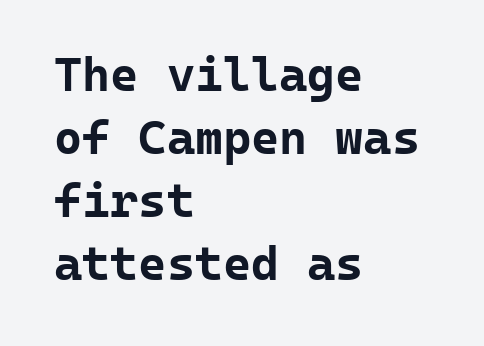
The type family on display is of the sans-serif kind. What's the leading like? Ordinary, nothing unusual. Inter-character spacing is left at the font's built-in metrics. Typographic density is high because the face is bold.
